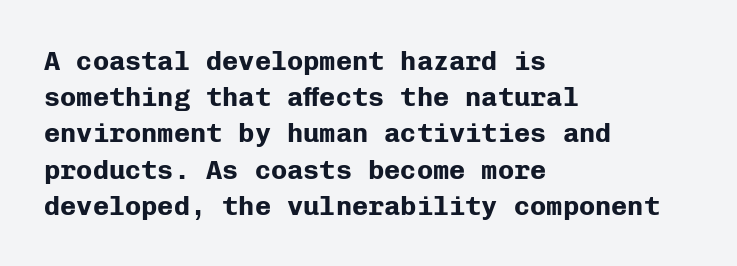
{"italic": "no", "bold": "yes", "underline": "no", "align": "left", "line_spacing": "normal", "line_spacing_ratio": 1.34, "letter_spacing": "normal", "letter_spacing_em": 0.0, "glyph_px": 27}
